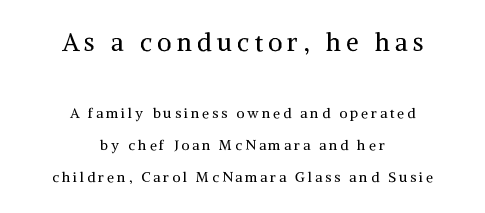
This layout puts the oversized block above and the modest block below. In terms of leading, this rendering errs on the spacious side. The text block is weighted toward neither margin, spreading evenly from the middle. Italic? Not at all — the glyphs are vertical. Check under the words: just untouched page.
